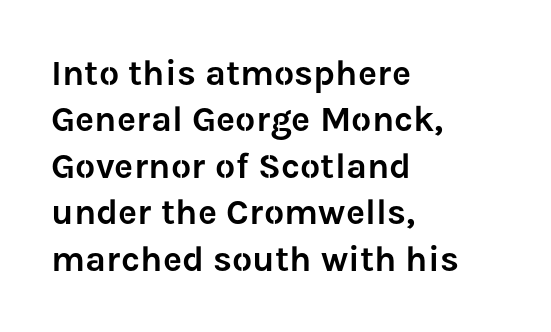
The image shows 36 px sans-serif type, upright; set left-aligned, normal line spacing (1.29x), normal letter spacing, not underlined; low stroke contrast and a medium x-height.
